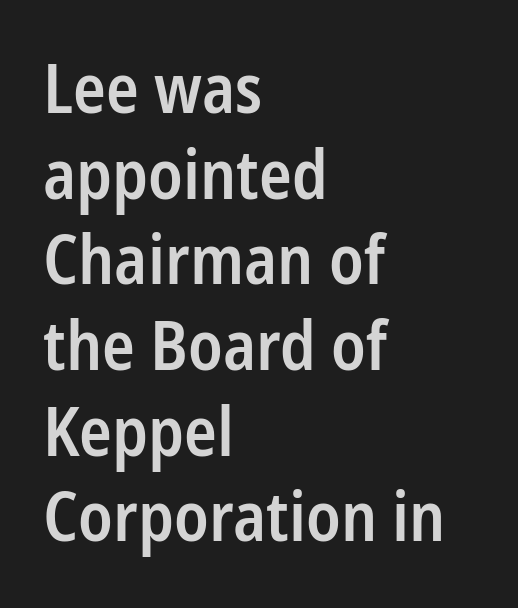
What weight is shown? A semibold, between regular and bold. In terms of leading, this rendering sits right in the middle. The designer went with a sans here, leaving each stem footless. The glyphs are unaccompanied by any horizontal stroke below them. Does the copy run flush right? No — it runs flush left. The type sits square on the baseline with zero lean.
